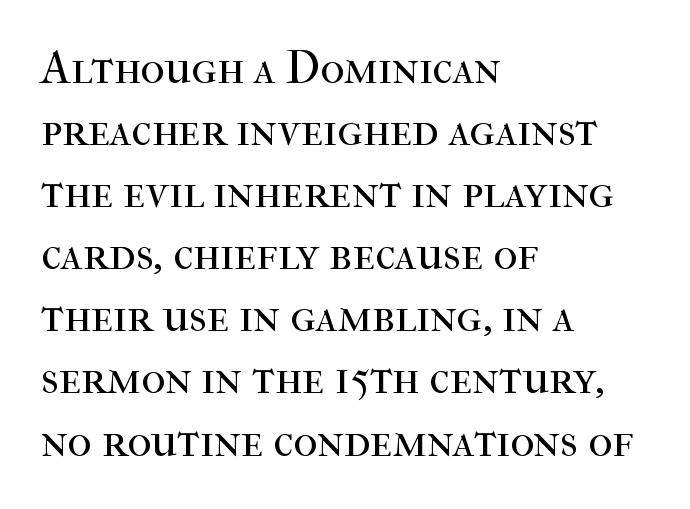
The image shows 46 px regular-weight serif type, upright; set left-aligned, normal line spacing (1.35x), normal letter spacing, not underlined; high stroke contrast and a medium x-height.
